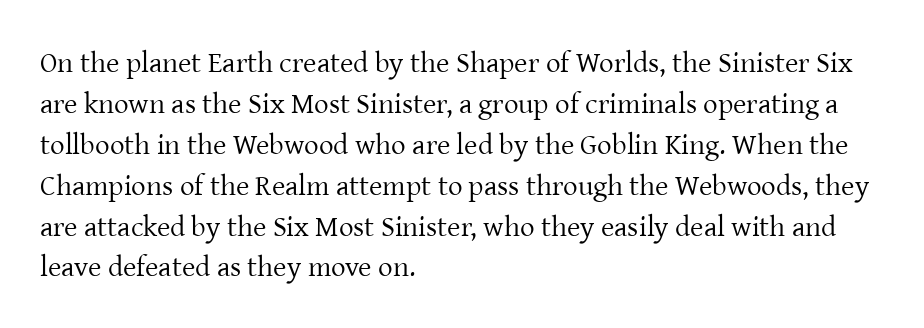
Q: Is the text bold? A: No.
Q: Is the text italic (slanted)? A: No, it is upright.
Q: Is the typeface a serif or a sans-serif typeface? A: Serif.
Q: Is the text underlined? A: No.
Q: How is the paragraph aligned? A: Left-aligned.
Q: Is the spacing between letters normal or unusually wide? A: Normal.
Q: Is the spacing between lines tight, normal or loose? A: Normal.
Q: Width (condensed, normal, or wide)? A: Normal.
Q: Stroke contrast? A: Low.
Q: x-height? A: Medium.
Q: Monospaced? A: No.
